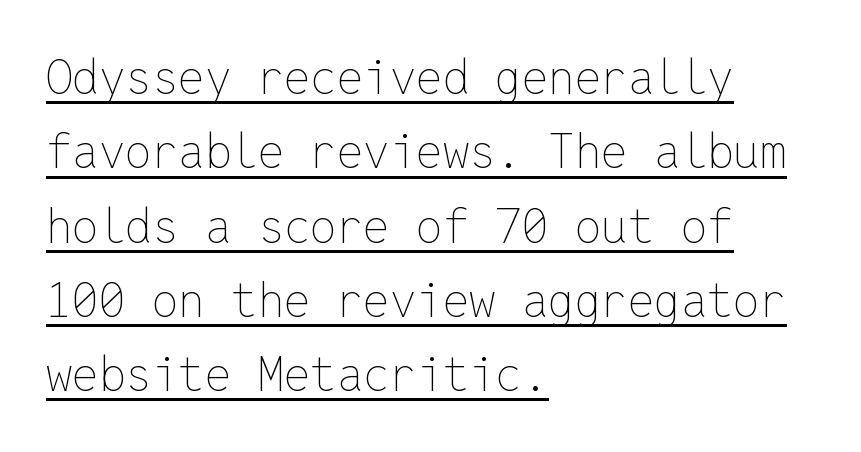
The image shows 47 px thin type, upright, monospaced; set left-aligned, normal line spacing (1.58x), normal letter spacing, underlined; low stroke contrast and a medium x-height.
